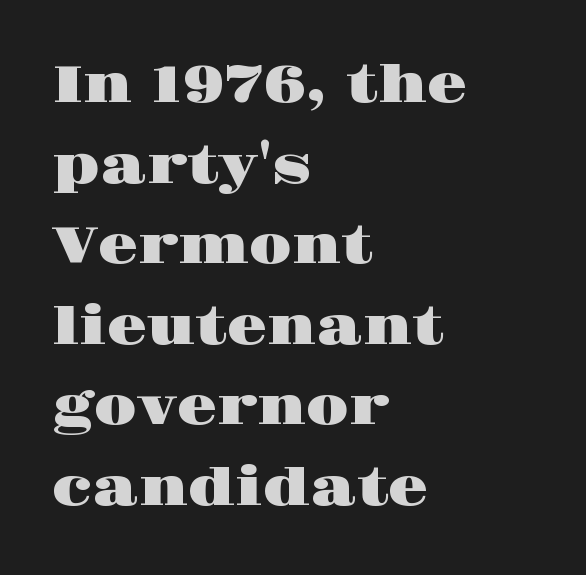
The image shows 52 px wide serif type, upright; set left-aligned, normal line spacing (1.55x), normal letter spacing, not underlined; high stroke contrast and a large x-height.
